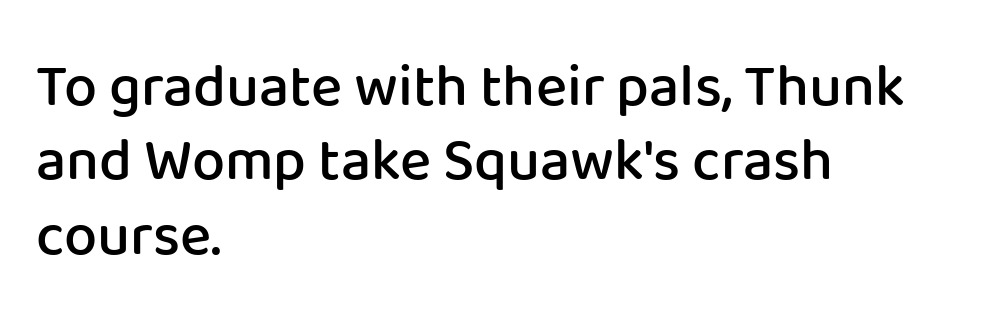
Q: Is the text bold? A: Semi-bold.
Q: Is the text italic (slanted)? A: No, it is upright.
Q: Is the typeface a serif or a sans-serif typeface? A: Sans-serif.
Q: Is the text underlined? A: No.
Q: How is the paragraph aligned? A: Left-aligned.
Q: Is the spacing between letters normal or unusually wide? A: Normal.
Q: Is the spacing between lines tight, normal or loose? A: Normal.
Q: Width (condensed, normal, or wide)? A: Normal.
Q: Stroke contrast? A: Low.
Q: x-height? A: Medium.
Q: Monospaced? A: No.
